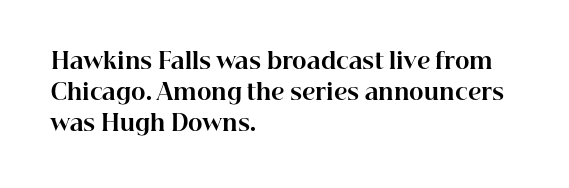
Ordinary non-slanted type is in use. The space between consecutive lines is moderate. The strokes are fattened all the way to bold. No extra tracking has been applied to these lines. Quick note: underline off. The typesetter chose a ragged-right arrangement here.
